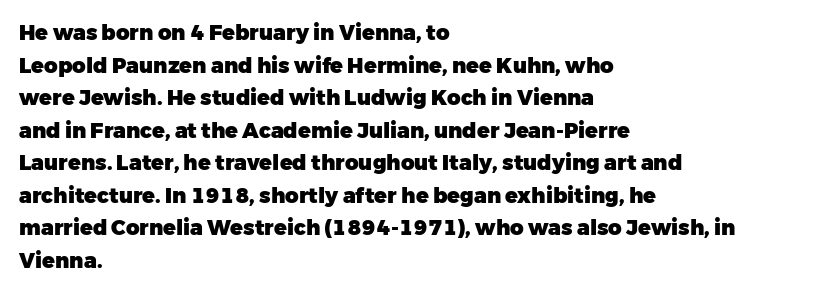
{"italic": "no", "bold": "yes", "underline": "no", "align": "left", "line_spacing": "normal", "line_spacing_ratio": 1.55, "letter_spacing": "normal", "letter_spacing_em": 0.0, "glyph_px": 21}
